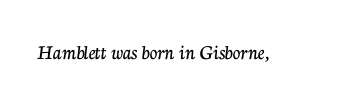
Q: Is the text italic (slanted)? A: Yes.
Q: Is the text underlined? A: No.
Q: Is the spacing between letters normal or unusually wide? A: Normal.
